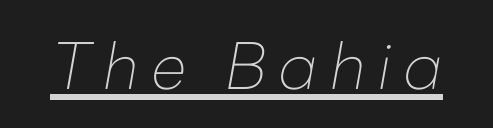
Q: Is the text bold? A: No.
Q: Is the text italic (slanted)? A: Yes, it leans right by about 10 degrees.
Q: Is the text underlined? A: Yes.
Q: Width (condensed, normal, or wide)? A: Normal.
Q: Stroke contrast? A: Low.
Q: x-height? A: Medium.
Q: Monospaced? A: No.
